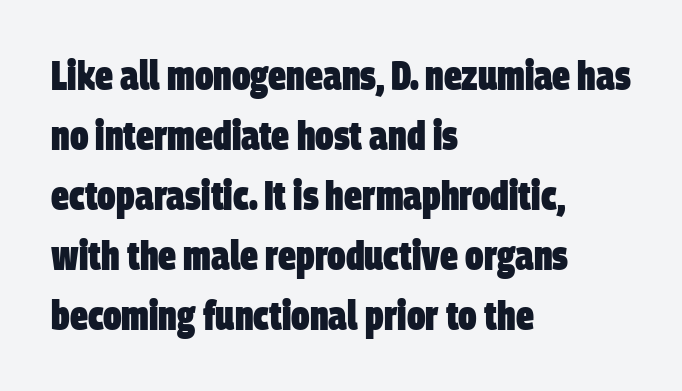
{"serif": "no", "bold": "yes", "weight": "heavy", "width": "condensed", "stroke_contrast": "low", "x_height": "large", "monospaced": "no", "underline": "no", "align": "left", "line_spacing": "normal", "line_spacing_ratio": 1.5, "letter_spacing": "normal", "letter_spacing_em": 0.0, "glyph_px": 40}
